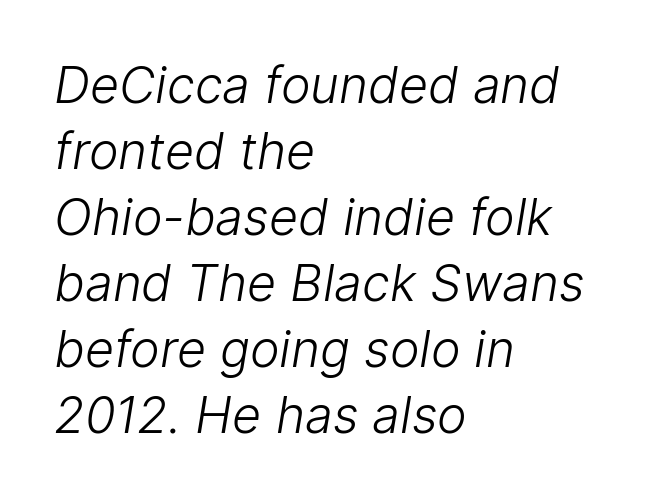
The image shows 50 px light sans-serif type; set left-aligned, normal line spacing (1.32x), normal letter spacing, not underlined; low stroke contrast and a medium x-height.
